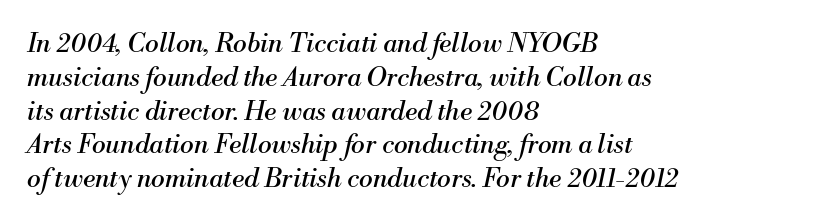
The image shows 26 px text type, italic (leaning right); set left-aligned, normal line spacing (1.3x), normal letter spacing, not underlined.
